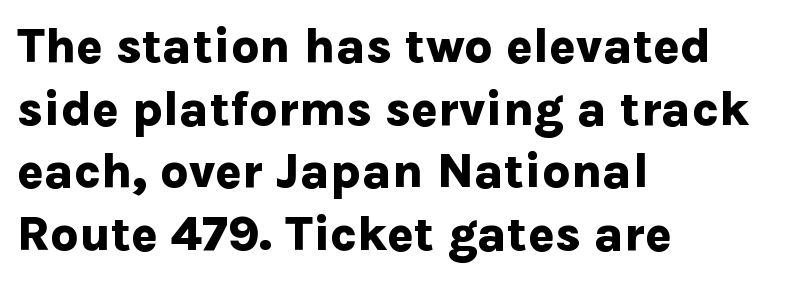
The image shows 49 px bold sans-serif type, upright; set left-aligned, normal line spacing (1.28x), normal letter spacing, not underlined; low stroke contrast and a medium x-height.
